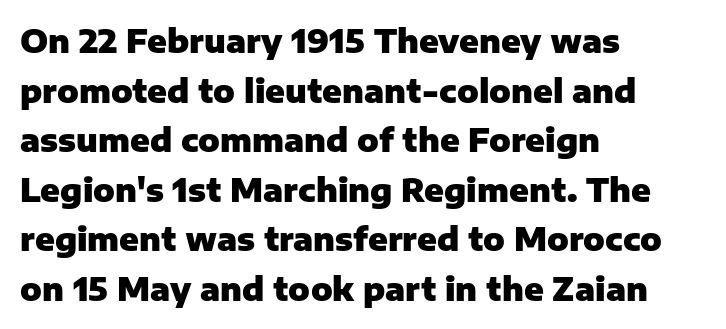
The image shows 32 px heavy sans-serif type, upright; set left-aligned, normal line spacing (1.55x), normal letter spacing, not underlined; low stroke contrast and a medium x-height.
